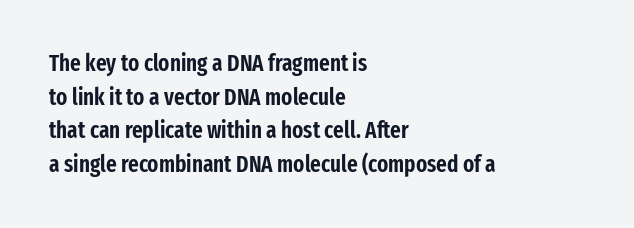
Q: Is the text italic (slanted)? A: No, it is upright.
Q: Is the text underlined? A: No.
Q: How is the paragraph aligned? A: Left-aligned.
Q: Is the spacing between letters normal or unusually wide? A: Normal.
Q: Is the spacing between lines tight, normal or loose? A: Normal.
